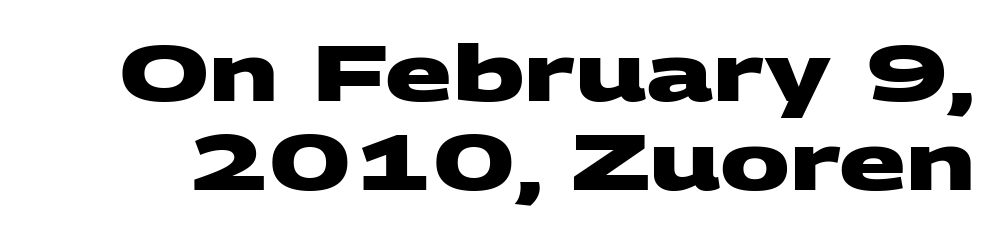
The image shows 78 px heavy, wide sans-serif type; set tight line spacing (1.14x), normal letter spacing, not underlined; medium stroke contrast and a large x-height.
